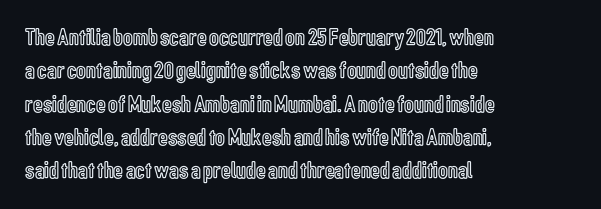
Style check: upright. Bare-footed words on every line. The passage shown has conventional tracking throughout. If you measured baseline to baseline, you'd find a middling distance. A student would call this left alignment; a typographer would say flush left, rag right.
